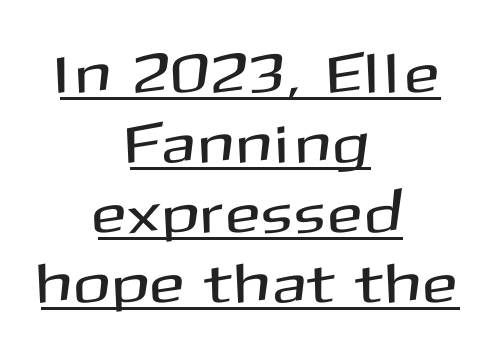
This sample uses an upright cut, with every glyph sitting square on the baseline. Proportional: the letters do not fall into vertical columns. Regular leading. The compositor balanced each line on the midline.
